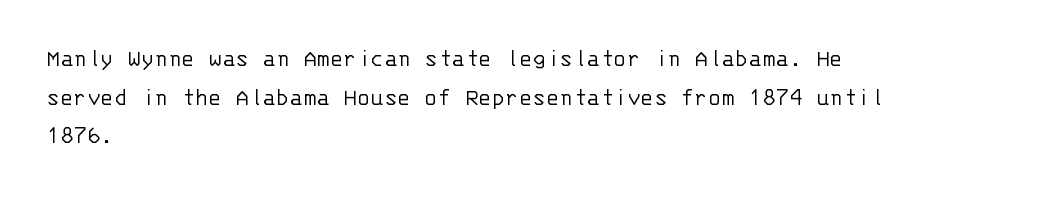
{"italic": "no", "bold": "no", "underline": "no", "align": "left", "line_spacing": "normal", "line_spacing_ratio": 1.55, "letter_spacing": "normal", "letter_spacing_em": 0.0, "glyph_px": 25}
